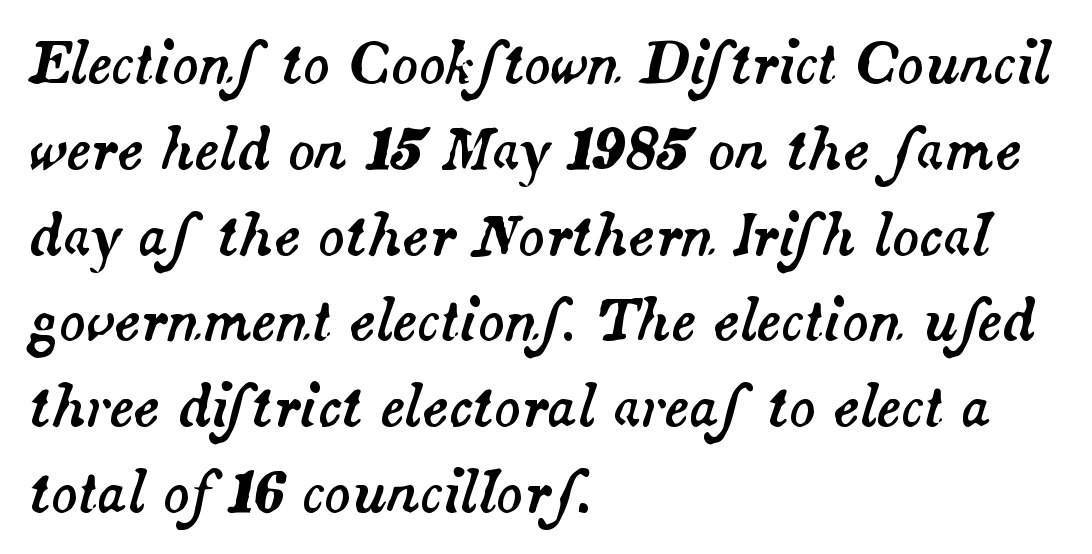
The image shows 55 px text type, italic (leaning right); set left-aligned, normal line spacing (1.56x), normal letter spacing, not underlined; medium stroke contrast and a small x-height.
